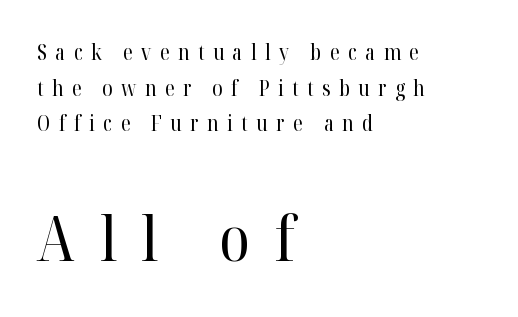
The image shows 62 px regular-weight serif type, upright; set left-aligned, normal line spacing (1.7x), unusually wide letter spacing (+0.4 em), not underlined; the second (bottom) block is 2.95x larger; high stroke contrast and a medium x-height.
